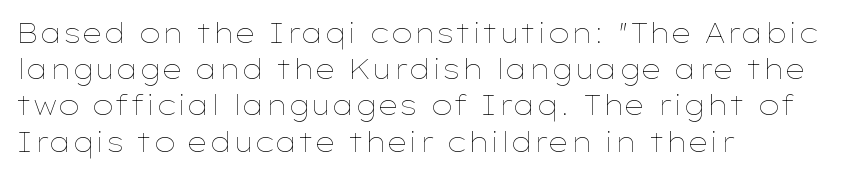
The strokes carry an ordinary text weight at most. Teacher's note: observe the even left margin — that is flush-left alignment. The lines sit at an ordinary, default distance from one another. Does extra space separate the letters? No, they use regular spacing. Posture: vertical. The specimen omits any rule beneath the text block's lines.
